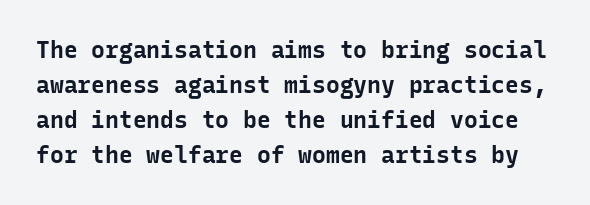
The image shows 23 px bold type, upright; set normal line spacing (1.52x), normal letter spacing, not underlined.
